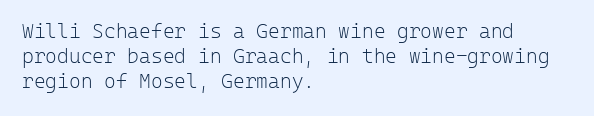
The image shows 20 px text type, upright; set left-aligned, normal line spacing (1.26x), normal letter spacing, not underlined.
